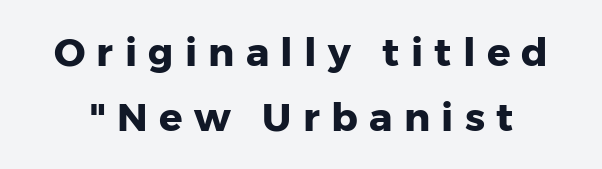
Q: Is the text bold? A: Yes.
Q: Is the text italic (slanted)? A: No, it is upright.
Q: Is the typeface a serif or a sans-serif typeface? A: Sans-serif.
Q: Is the text underlined? A: No.
Q: Is the spacing between letters normal or unusually wide? A: Unusually wide.
Q: Is the spacing between lines tight, normal or loose? A: Normal.
Q: Width (condensed, normal, or wide)? A: Normal.
Q: Stroke contrast? A: Low.
Q: x-height? A: Medium.
Q: Monospaced? A: No.
